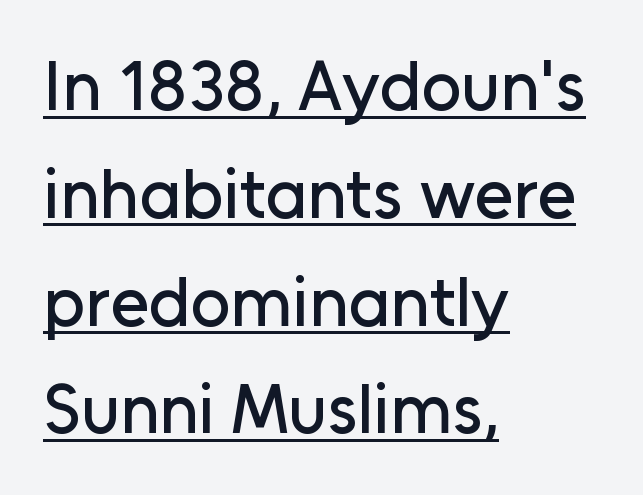
The image shows 70 px sans-serif type, upright; set left-aligned, normal line spacing (1.54x), normal letter spacing, underlined; low stroke contrast and a medium x-height.
